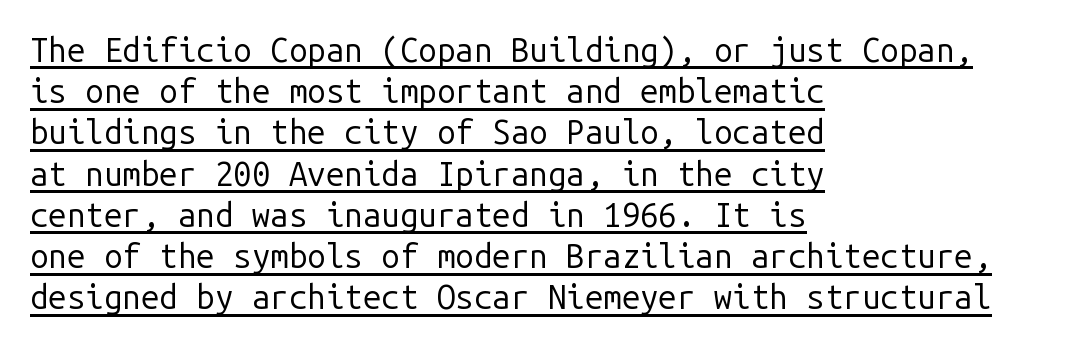
Compared with typical body copy, the letter spacing here is the same. Is the stroke heavy? The answer is a plain regular-or-lighter. Every character here occupies the same horizontal width, giving the sample a typewriter-like rhythm. One-word summary of the alignment: left.
